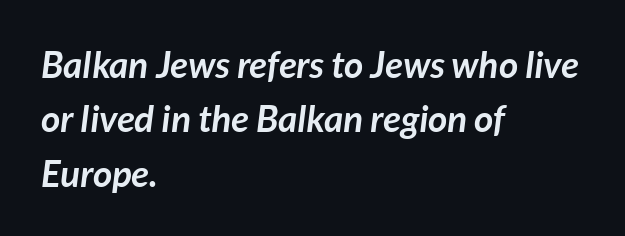
Q: Is the text bold? A: Yes.
Q: Is the text italic (slanted)? A: Yes, it leans right by about 7 degrees.
Q: Is the text underlined? A: No.
Q: How is the paragraph aligned? A: Left-aligned.
Q: Is the spacing between letters normal or unusually wide? A: Normal.
Q: Is the spacing between lines tight, normal or loose? A: Normal.
Q: Width (condensed, normal, or wide)? A: Normal.
Q: Stroke contrast? A: Low.
Q: x-height? A: Medium.
Q: Monospaced? A: No.
